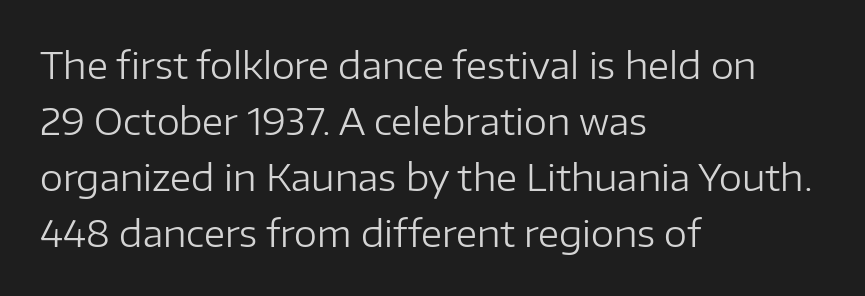
Descenders are the only things crossing below the line. Think of a printed novel: that variable character pitch is what you see here. Evenly set lines give the paragraph a standard silhouette. Caption: face not bold, strokes unweighted. The rag falls on the right side of this text block. The letters stand upright; this is a roman face.
